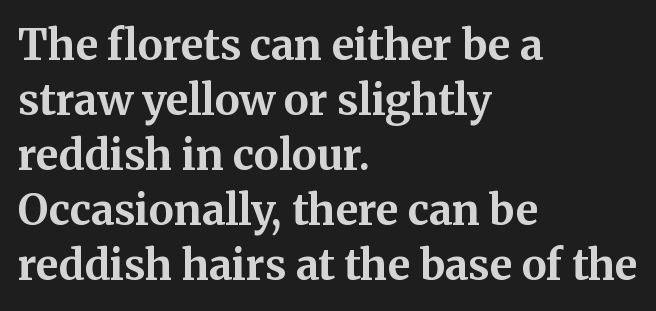
Each row of text sits above clean, open space. Stroke thickness is high; the sample reads as a true bold. The vertical gap from one line to the next is medium. Serif or sans? Serif — the stroke terminals have little feet. Every character sits straight up, as roman type does. Compared with a centered layout, this one pins lines to the left instead.
